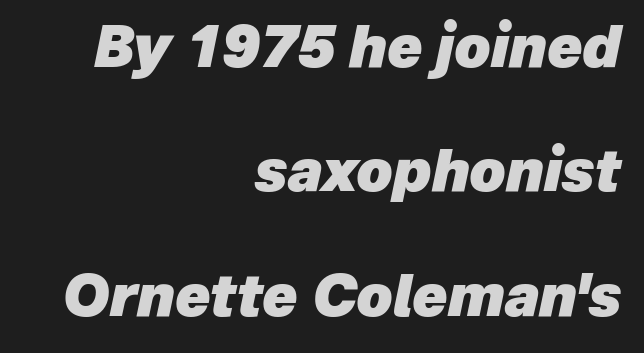
Q: Is the text bold? A: Yes.
Q: Is the text italic (slanted)? A: Yes, it leans right by about 12 degrees.
Q: Is the text underlined? A: No.
Q: How is the paragraph aligned? A: Right-aligned.
Q: Is the spacing between letters normal or unusually wide? A: Normal.
Q: Is the spacing between lines tight, normal or loose? A: Loose.
Q: Width (condensed, normal, or wide)? A: Normal.
Q: Stroke contrast? A: Low.
Q: x-height? A: Medium.
Q: Monospaced? A: No.
